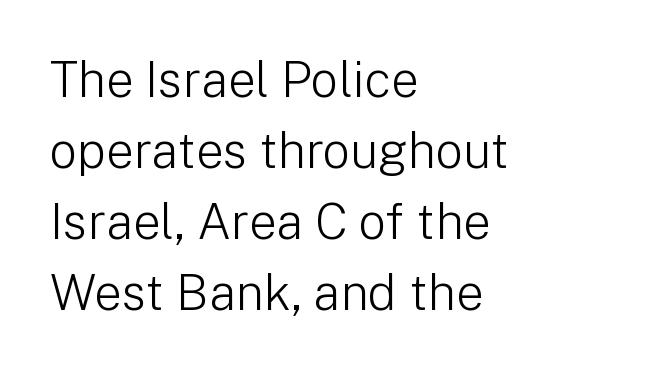
Nobody touched the tracking dial on this one. A clean baseline with only descenders dipping below it. A light-to-regular cut is what we see here. The specimen reads as upright at a glance. Think of a printed novel: that variable character pitch is what you see here.
